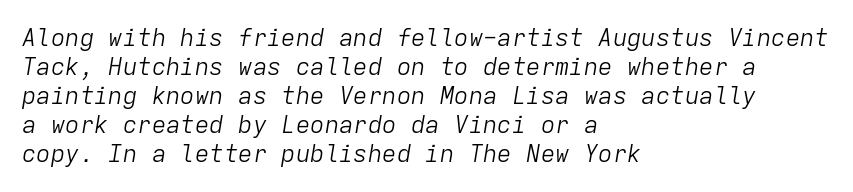
Q: Is the text bold? A: No.
Q: Is the text italic (slanted)? A: Yes, it leans right by about 9 degrees.
Q: Is the text underlined? A: No.
Q: How is the paragraph aligned? A: Left-aligned.
Q: Is the spacing between letters normal or unusually wide? A: Normal.
